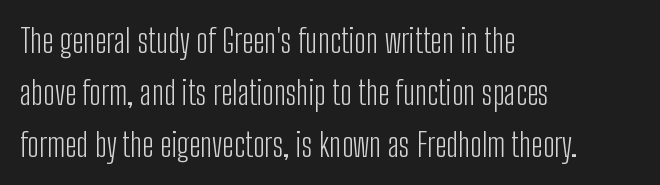
Q: Is the text bold? A: No.
Q: Is the text italic (slanted)? A: No, it is upright.
Q: Is the typeface a serif or a sans-serif typeface? A: Sans-serif.
Q: Is the text underlined? A: No.
Q: How is the paragraph aligned? A: Left-aligned.
Q: Is the spacing between letters normal or unusually wide? A: Normal.
Q: Is the spacing between lines tight, normal or loose? A: Normal.
Q: Width (condensed, normal, or wide)? A: Condensed.
Q: Stroke contrast? A: Low.
Q: x-height? A: Medium.
Q: Monospaced? A: No.
